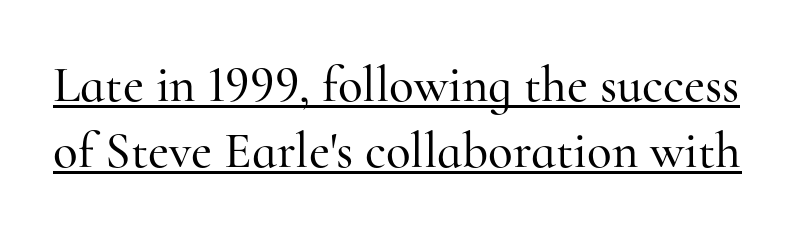
{"serif": "yes", "italic": "no", "width": "normal", "stroke_contrast": "high", "x_height": "small", "monospaced": "no", "underline": "yes", "line_spacing": "normal", "line_spacing_ratio": 1.29, "letter_spacing": "normal", "letter_spacing_em": 0.0, "glyph_px": 51}
